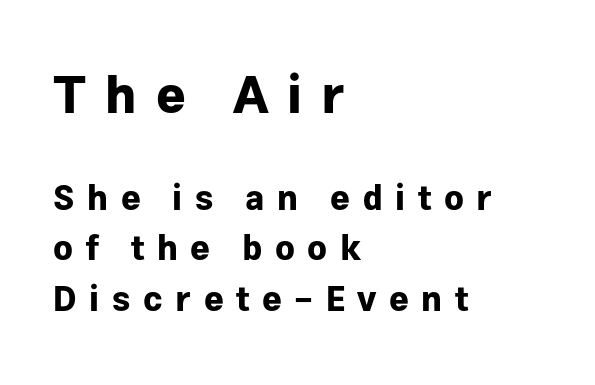
{"serif": "no", "italic": "no", "bold": "yes", "weight": "bold", "width": "normal", "stroke_contrast": "low", "x_height": "medium", "monospaced": "no", "underline": "no", "align": "left", "line_spacing": "normal", "line_spacing_ratio": 1.49, "letter_spacing": "wide", "letter_spacing_em": 0.37, "larger_block": "first", "size_ratio": 1.5, "glyph_px": 51}
